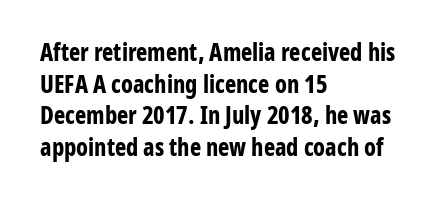
The image shows 24 px bold type, upright; set left-aligned, normal line spacing (1.32x), normal letter spacing, not underlined.
